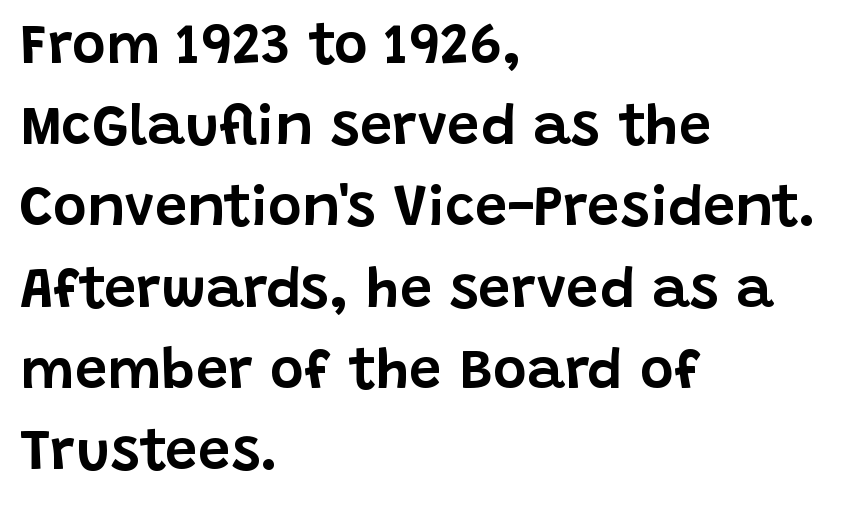
The image shows 58 px sans-serif type, upright; set left-aligned, normal line spacing (1.4x), normal letter spacing, not underlined; low stroke contrast and a large x-height.
